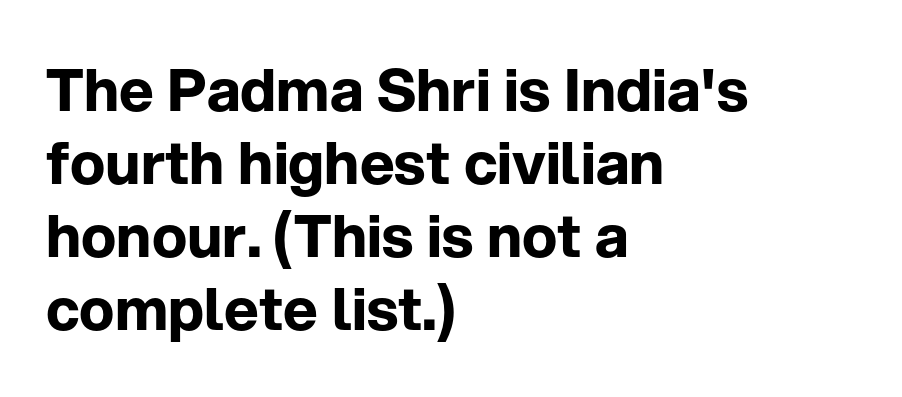
The zone under the glyphs is completely vacant. The font's upright variant was chosen for this text. The paragraph shown leans on its left margin. Unlike a traditional serif, this face leaves its strokes unadorned.
